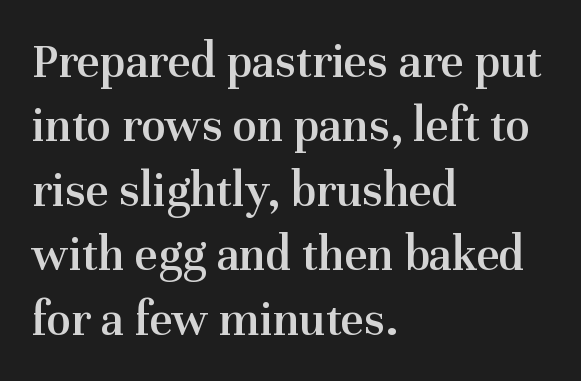
Summary of weight: moderately heavy, a semibold. Typographically, this falls in the serif category. Casual observation: everything's shoved over to the left. Varying glyph widths throughout — classic text-font behaviour. The baseline area is clear.
